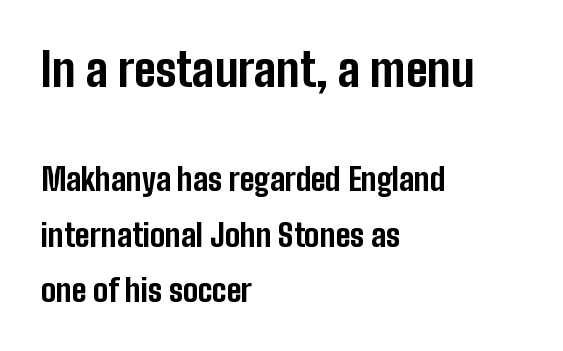
Q: Is the text bold? A: Yes.
Q: Is the text italic (slanted)? A: No, it is upright.
Q: Is the typeface a serif or a sans-serif typeface? A: Sans-serif.
Q: Is the text underlined? A: No.
Q: How is the paragraph aligned? A: Left-aligned.
Q: Is the spacing between letters normal or unusually wide? A: Normal.
Q: Which block of text is set in a larger size, the first (top) or the second (bottom)? A: The first (top) one.
Q: Width (condensed, normal, or wide)? A: Condensed.
Q: Stroke contrast? A: Low.
Q: x-height? A: Medium.
Q: Monospaced? A: No.
